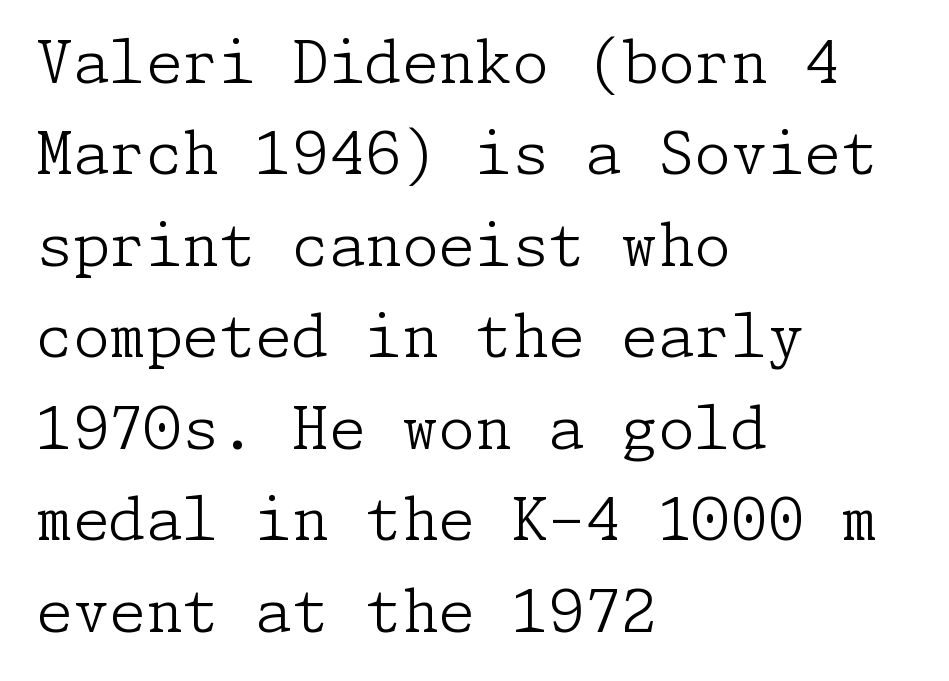
Alignment: flush left. Classification — serif. Check the space under the baseline: it is left empty. Bold? No — there's no thickening of the strokes.
